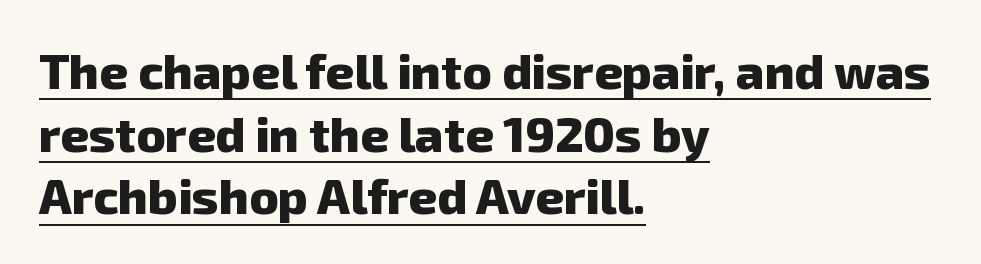
Heft: maximum for text — a bold. Quick note: interline space is typical. The passage shown is typed in a proportional face where columns would drift. Glyph-to-glyph distance matches everyday printed text.
